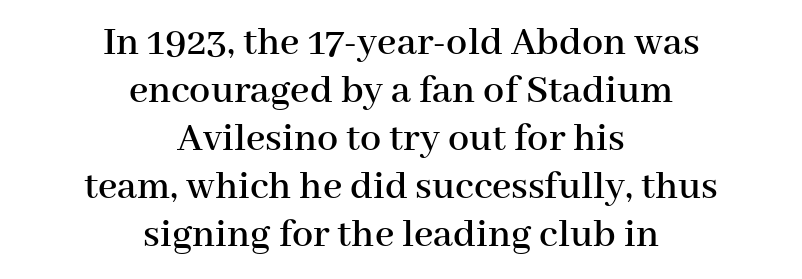
Looks like regular typesetting: each glyph gets only the width it needs. Every stem runs plumb, perpendicular to the baseline. Leftover space on each line is divided equally before and after the words. What kind of face is this? One with serifs. Tightly led — the rows are bunched.
